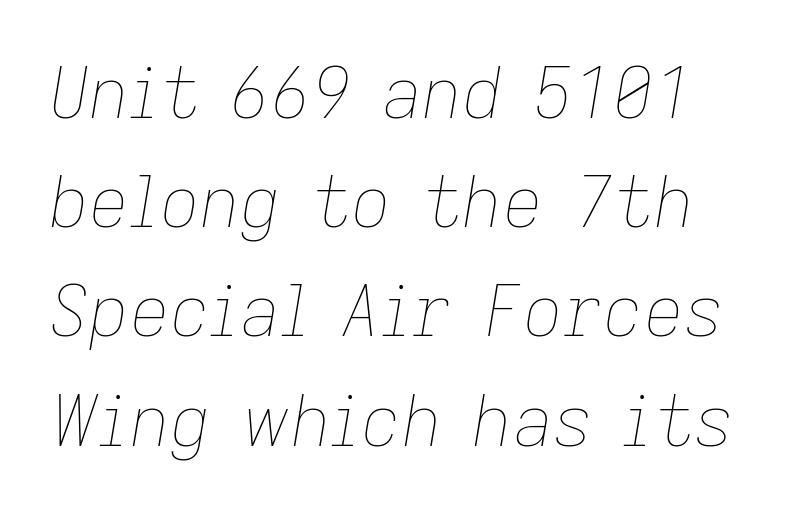
Q: Is the text bold? A: No.
Q: Is the text italic (slanted)? A: Yes, it leans right by about 9 degrees.
Q: Is the text underlined? A: No.
Q: Is the spacing between letters normal or unusually wide? A: Normal.
Q: Is the spacing between lines tight, normal or loose? A: Normal.
Q: Width (condensed, normal, or wide)? A: Normal.
Q: Stroke contrast? A: Low.
Q: x-height? A: Medium.
Q: Monospaced? A: No.
